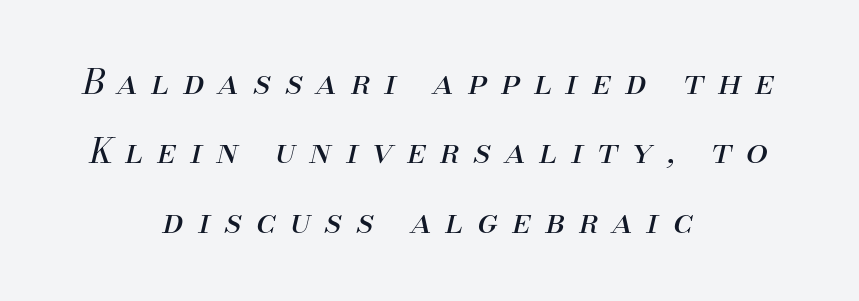
Q: Is the text bold? A: No.
Q: Is the text italic (slanted)? A: Yes, it leans right by about 13 degrees.
Q: Is the text underlined? A: No.
Q: How is the paragraph aligned? A: Centered.
Q: Is the spacing between letters normal or unusually wide? A: Unusually wide.
Q: Is the spacing between lines tight, normal or loose? A: Loose.
Q: Width (condensed, normal, or wide)? A: Normal.
Q: Stroke contrast? A: Medium.
Q: x-height? A: Small.
Q: Monospaced? A: No.
